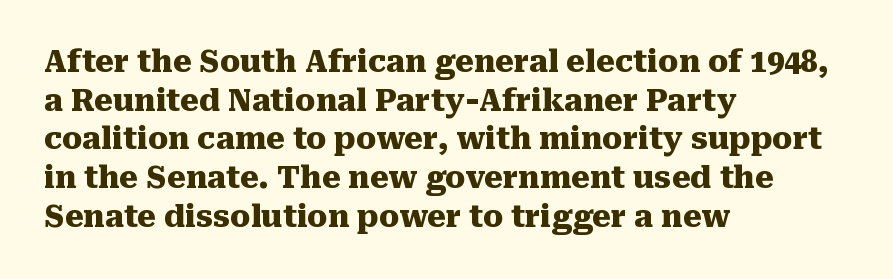
Type without underlining. Does the weight exceed regular? Yes, all the way to bold. Italic? Not at all — the glyphs are vertical. No extra tracking has been applied to these lines.
